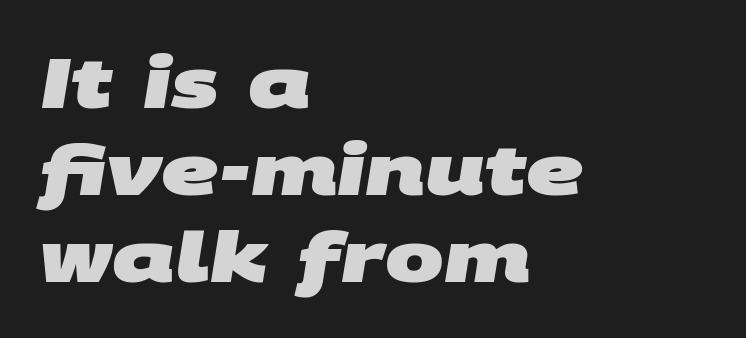
Q: Is the text bold? A: Yes.
Q: Is the typeface a serif or a sans-serif typeface? A: Sans-serif.
Q: Is the text underlined? A: No.
Q: How is the paragraph aligned? A: Left-aligned.
Q: Is the spacing between letters normal or unusually wide? A: Normal.
Q: Width (condensed, normal, or wide)? A: Wide.
Q: Stroke contrast? A: Medium.
Q: x-height? A: Large.
Q: Monospaced? A: No.
